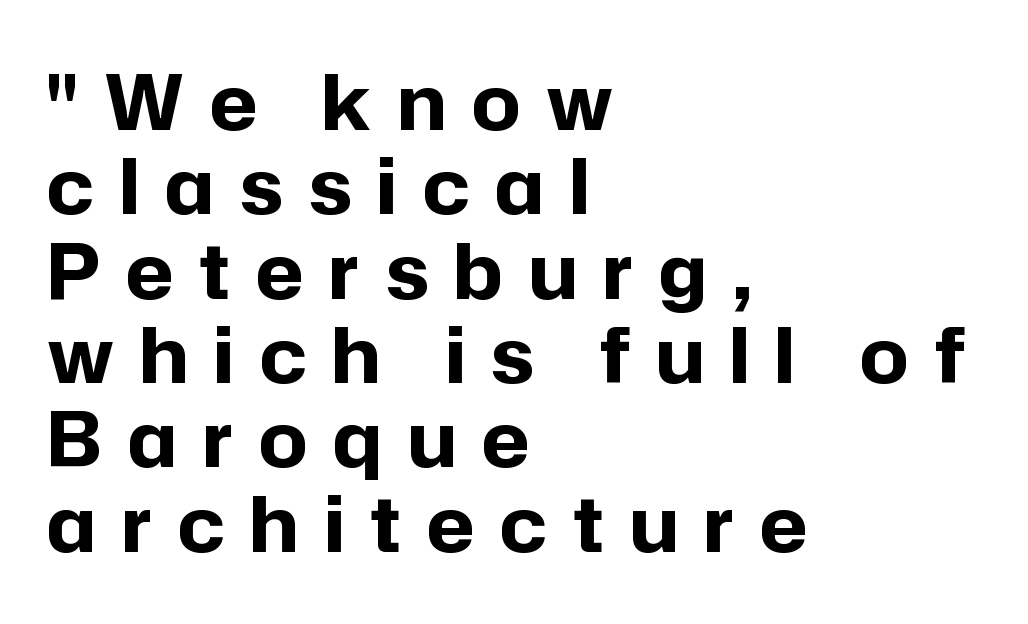
Q: Is the text bold? A: Yes.
Q: Is the text italic (slanted)? A: No, it is upright.
Q: Is the typeface a serif or a sans-serif typeface? A: Sans-serif.
Q: Is the text underlined? A: No.
Q: How is the paragraph aligned? A: Left-aligned.
Q: Is the spacing between letters normal or unusually wide? A: Unusually wide.
Q: Is the spacing between lines tight, normal or loose? A: Tight.
Q: Width (condensed, normal, or wide)? A: Normal.
Q: Stroke contrast? A: Low.
Q: x-height? A: Medium.
Q: Monospaced? A: No.
